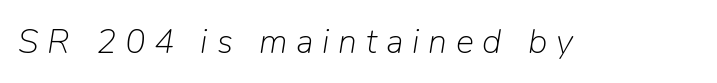
{"italic": "yes", "lean": "right", "slant_degrees": 9, "bold": "no", "weight": "light", "width": "normal", "stroke_contrast": "low", "x_height": "medium", "monospaced": "no", "underline": "no", "letter_spacing": "wide", "letter_spacing_em": 0.26, "glyph_px": 34}
